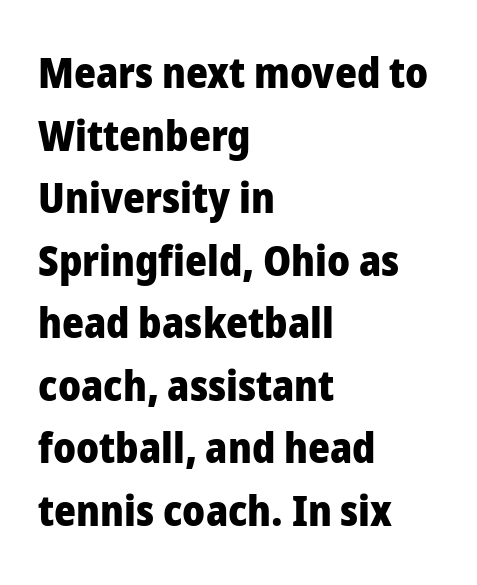
The image shows 42 px heavy sans-serif type, upright; set left-aligned, normal line spacing (1.49x), normal letter spacing, not underlined; low stroke contrast and a medium x-height.
